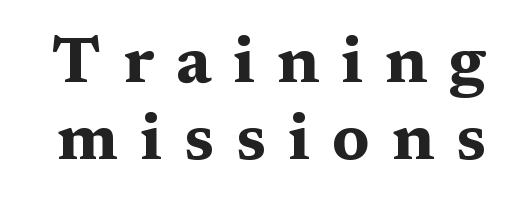
I'd describe the lettering as bold — thick and assertive. Rule under the text: the space is simply empty. Note the varied advance widths — an 'i' is clearly narrower than an 'm'. A typesetter would mark this as roman, not italic. Loose tracking; the words dissolve into strings of separated letters. The letters carry serifs — small finishing strokes at the ends of their stems.
